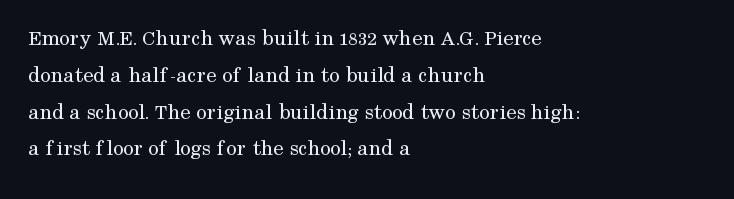
{"italic": "no", "bold": "no", "underline": "no", "align": "left", "line_spacing": "normal", "line_spacing_ratio": 1.6, "letter_spacing": "normal", "letter_spacing_em": 0.0, "glyph_px": 23}
